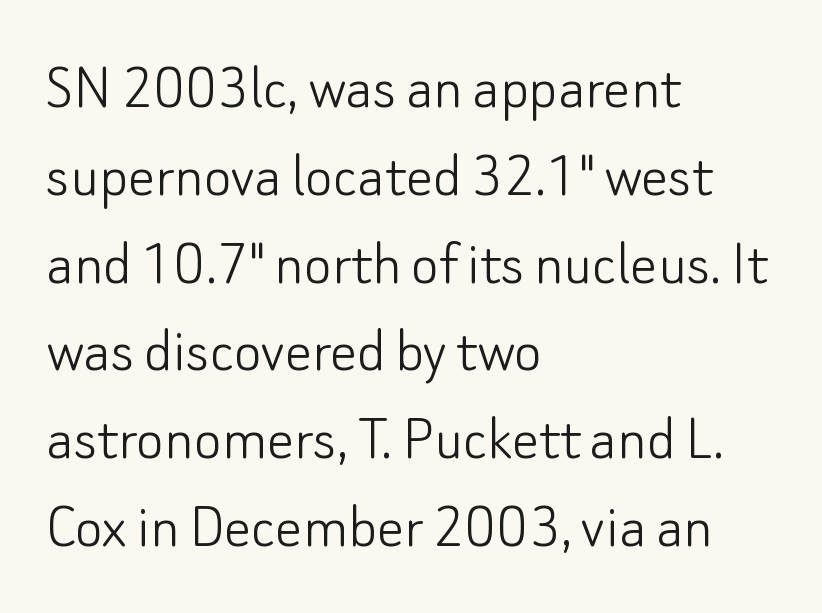
The image shows 67 px light sans-serif type, upright; set left-aligned, normal line spacing (1.31x), normal letter spacing, not underlined; low stroke contrast and a small x-height.
